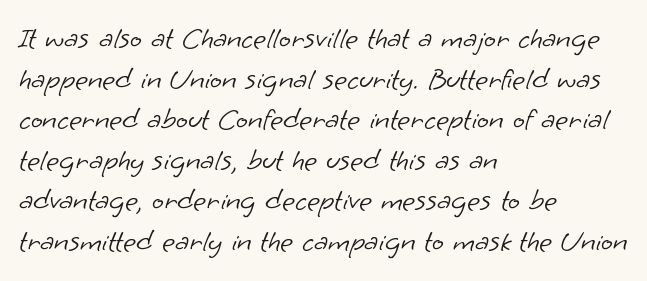
The image shows 31 px light sans-serif type; set left-aligned, normal line spacing (1.31x), normal letter spacing, not underlined; low stroke contrast and a small x-height.
